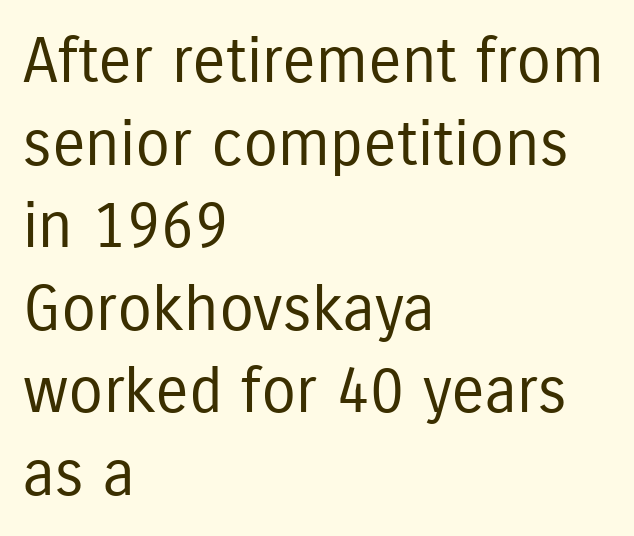
A normal amount of white space separates one row of letters from the next. The typesetter chose a ragged-right arrangement here. Think standard paragraph weight, or any step lighter than that. The passage shown is typeset with a sans-serif family. Proportional: the letters do not fall into vertical columns.
